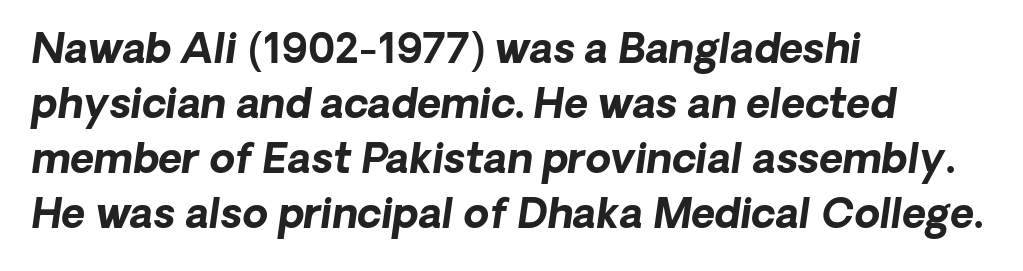
The image shows 41 px bold sans-serif type; set left-aligned, normal line spacing (1.34x), normal letter spacing, not underlined; low stroke contrast and a medium x-height.
